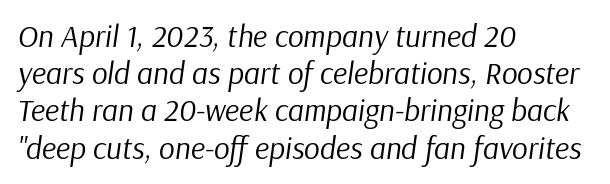
Q: Is the text bold? A: No.
Q: Is the text italic (slanted)? A: Yes, it leans right by about 9 degrees.
Q: Is the text underlined? A: No.
Q: How is the paragraph aligned? A: Left-aligned.
Q: Is the spacing between letters normal or unusually wide? A: Normal.
Q: Width (condensed, normal, or wide)? A: Normal.
Q: Stroke contrast? A: Low.
Q: x-height? A: Medium.
Q: Monospaced? A: No.
